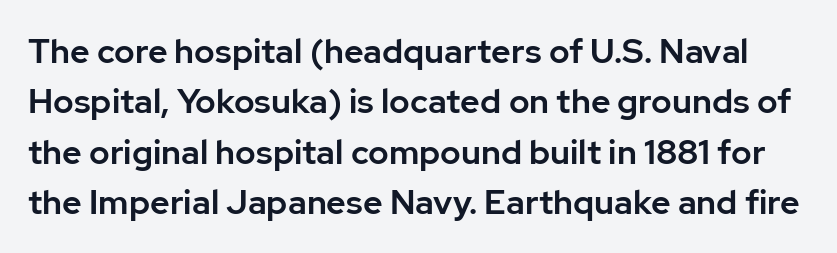
{"serif": "no", "italic": "no", "width": "normal", "stroke_contrast": "low", "x_height": "medium", "monospaced": "no", "underline": "no", "line_spacing": "normal", "line_spacing_ratio": 1.48, "letter_spacing": "normal", "letter_spacing_em": 0.0, "glyph_px": 34}
